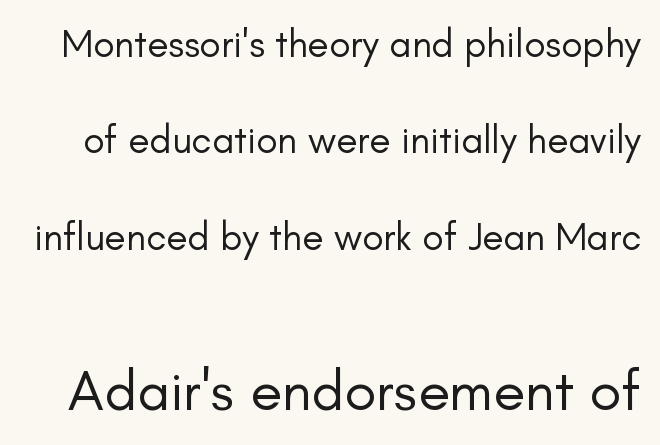
{"serif": "no", "italic": "no", "bold": "no", "weight": "regular", "width": "normal", "stroke_contrast": "low", "x_height": "small", "monospaced": "no", "underline": "no", "line_spacing": "loose", "line_spacing_ratio": 2.47, "letter_spacing": "normal", "letter_spacing_em": 0.0, "larger_block": "second", "size_ratio": 1.49, "glyph_px": 58}
